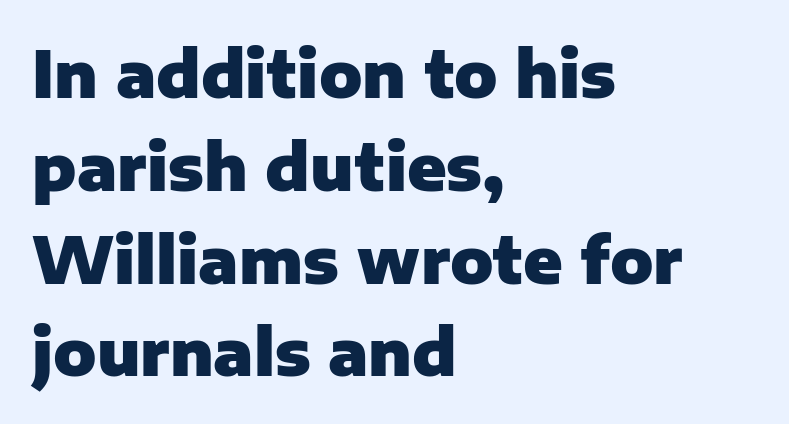
You could not count columns in this text — the font is proportionally spaced. Honestly, there is no underline to notice here at all. The sample has been set heavy, in full bold. The rendering keeps characters at their native spacing. Horizontally, the lines are justified to the leading edge only. Unlike a traditional serif, this face leaves its strokes unadorned.
